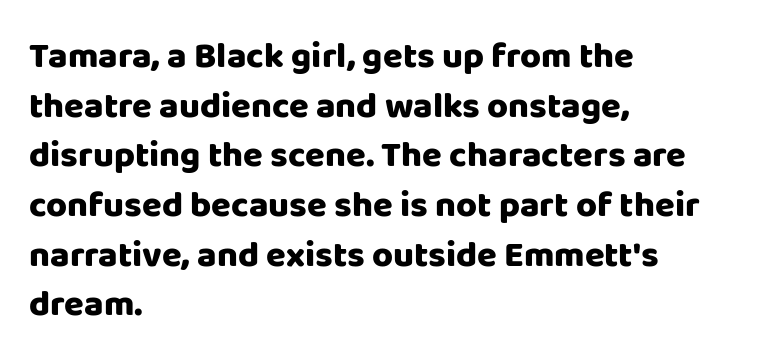
The image shows 36 px heavy sans-serif type, upright; set left-aligned, normal line spacing (1.38x), normal letter spacing, not underlined; low stroke contrast and a large x-height.
